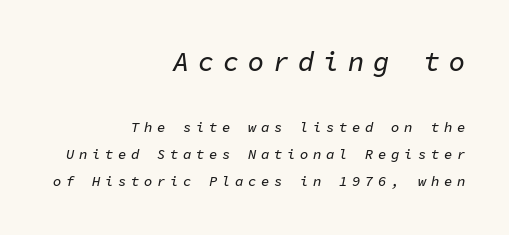
{"italic": "yes", "lean": "right", "slant_degrees": 11, "underline": "no", "align": "right", "line_spacing": "loose", "line_spacing_ratio": 1.94, "letter_spacing": "wide", "letter_spacing_em": 0.33, "larger_block": "first", "size_ratio": 1.93, "glyph_px": 27}
